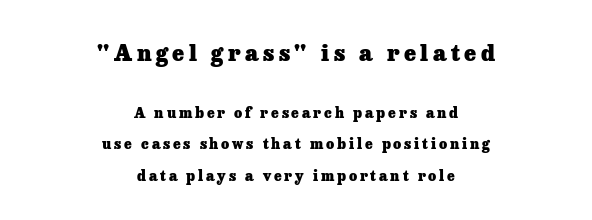
{"italic": "no", "bold": "yes", "underline": "no", "align": "center", "line_spacing": "loose", "line_spacing_ratio": 2.24, "letter_spacing": "wide", "letter_spacing_em": 0.2, "larger_block": "first", "size_ratio": 1.57, "glyph_px": 22}
